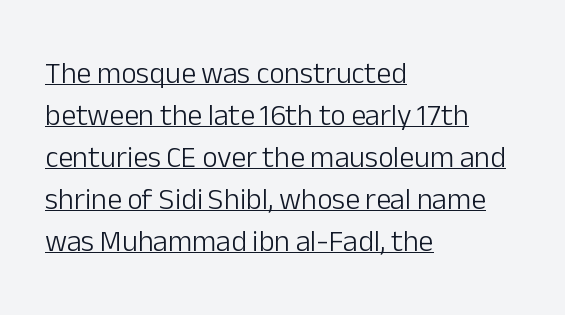
Q: Is the text bold? A: No.
Q: Is the text italic (slanted)? A: No, it is upright.
Q: Is the typeface a serif or a sans-serif typeface? A: Sans-serif.
Q: Is the text underlined? A: Yes.
Q: How is the paragraph aligned? A: Left-aligned.
Q: Is the spacing between letters normal or unusually wide? A: Normal.
Q: Is the spacing between lines tight, normal or loose? A: Normal.
Q: Width (condensed, normal, or wide)? A: Normal.
Q: Stroke contrast? A: Low.
Q: x-height? A: Medium.
Q: Monospaced? A: No.
